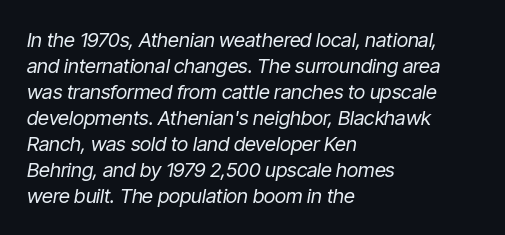
All the whitespace from short lines collects on the right. Any mark beneath the type? The region is blank. Leading matches the norm, producing a regular column. This rendering leaves character spacing at its baseline value.
